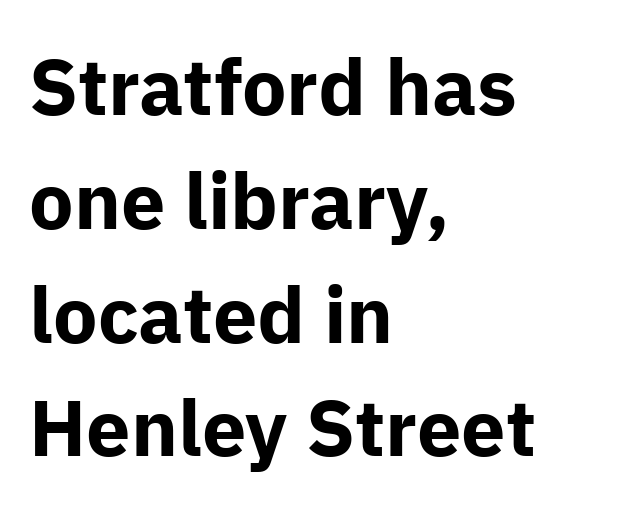
{"serif": "no", "italic": "no", "bold": "yes", "weight": "bold", "width": "normal", "stroke_contrast": "low", "x_height": "medium", "monospaced": "no", "underline": "no", "align": "left", "line_spacing": "normal", "line_spacing_ratio": 1.44, "letter_spacing": "normal", "letter_spacing_em": 0.0, "glyph_px": 79}
